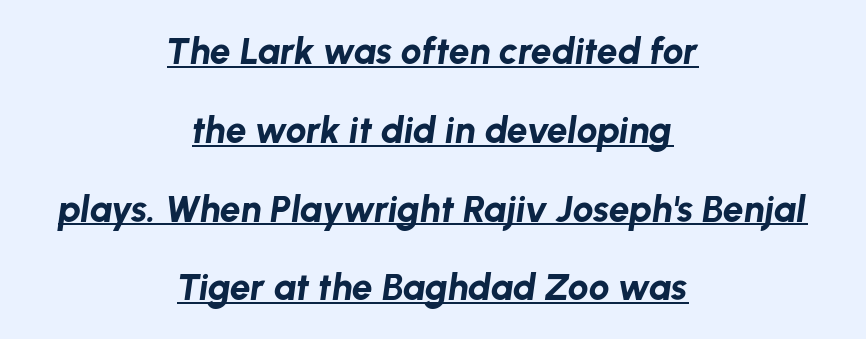
Q: Is the text bold? A: Yes.
Q: Is the text italic (slanted)? A: Yes, it leans right by about 8 degrees.
Q: Is the text underlined? A: Yes.
Q: How is the paragraph aligned? A: Centered.
Q: Is the spacing between letters normal or unusually wide? A: Normal.
Q: Is the spacing between lines tight, normal or loose? A: Loose.
Q: Width (condensed, normal, or wide)? A: Normal.
Q: Stroke contrast? A: Low.
Q: x-height? A: Medium.
Q: Monospaced? A: No.
